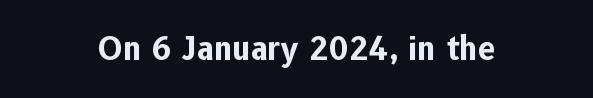
{"serif": "no", "italic": "no", "bold": "yes", "weight": "bold", "width": "normal", "stroke_contrast": "low", "x_height": "medium", "monospaced": "no", "underline": "no", "align": "center", "letter_spacing": "normal", "letter_spacing_em": 0.0, "glyph_px": 31}
